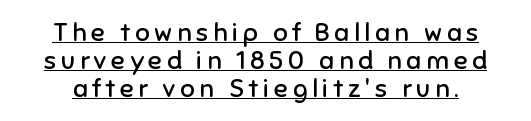
The image shows 26 px text type, upright; set tight line spacing (1.07x), underlined.
